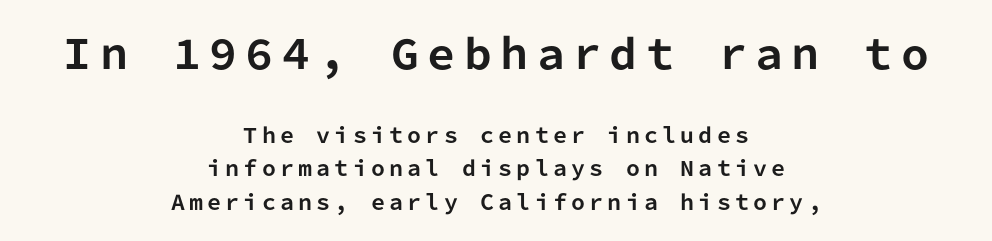
{"serif": "no", "italic": "no", "bold": "yes", "weight": "bold", "width": "normal", "stroke_contrast": "low", "x_height": "medium", "monospaced": "yes", "underline": "no", "align": "center", "line_spacing": "normal", "line_spacing_ratio": 1.69, "letter_spacing": "wide", "letter_spacing_em": 0.21, "larger_block": "first", "size_ratio": 2.0, "glyph_px": 40}
